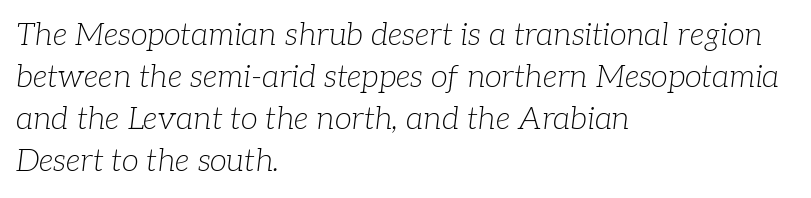
Q: Is the text bold? A: No.
Q: Is the text italic (slanted)? A: Yes, it leans right by about 7 degrees.
Q: Is the typeface a serif or a sans-serif typeface? A: Serif.
Q: Is the text underlined? A: No.
Q: How is the paragraph aligned? A: Left-aligned.
Q: Is the spacing between letters normal or unusually wide? A: Normal.
Q: Is the spacing between lines tight, normal or loose? A: Normal.
Q: Width (condensed, normal, or wide)? A: Normal.
Q: Stroke contrast? A: Low.
Q: x-height? A: Medium.
Q: Monospaced? A: No.
